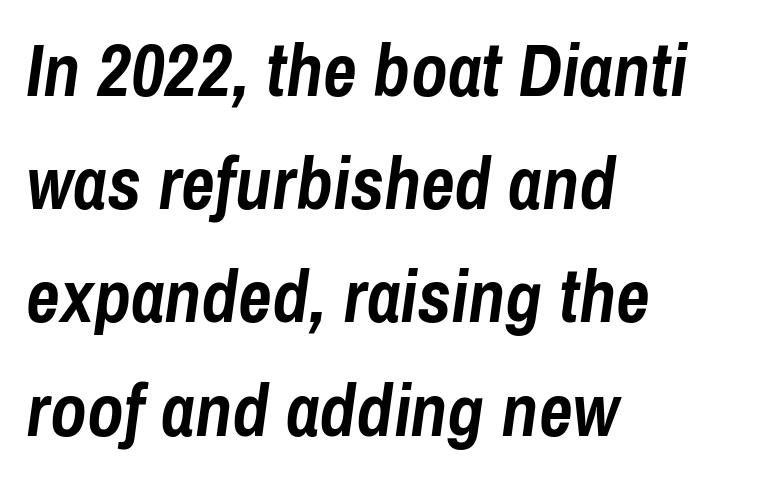
{"italic": "yes", "lean": "right", "slant_degrees": 8, "bold": "yes", "weight": "semibold", "width": "condensed", "stroke_contrast": "low", "x_height": "medium", "monospaced": "no", "underline": "no", "align": "left", "line_spacing": "normal", "line_spacing_ratio": 1.53, "letter_spacing": "normal", "letter_spacing_em": 0.0, "glyph_px": 74}
